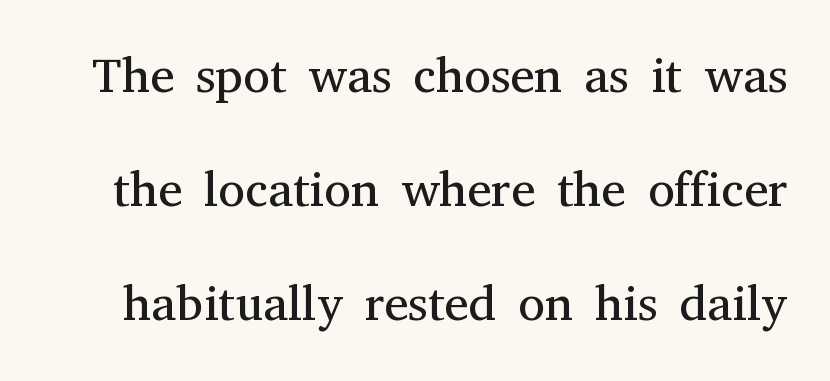
{"serif": "yes", "italic": "no", "bold": "no", "weight": "regular", "width": "normal", "stroke_contrast": "medium", "x_height": "medium", "monospaced": "no", "underline": "no", "line_spacing": "loose", "line_spacing_ratio": 2.33, "letter_spacing": "normal", "letter_spacing_em": 0.0, "glyph_px": 49}
